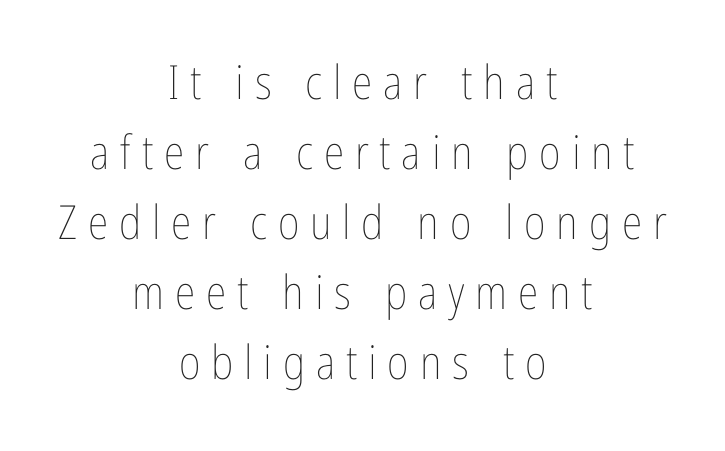
The image shows 47 px thin, condensed type, upright; set centered, normal line spacing (1.49x), unusually wide letter spacing (+0.23 em), not underlined; low stroke contrast and a medium x-height.
